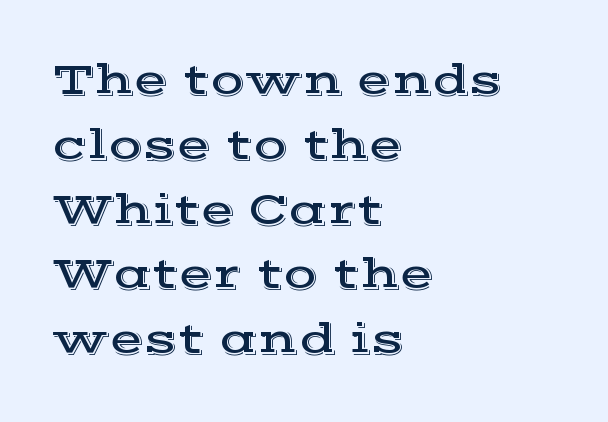
The image shows 45 px wide serif type, upright; set left-aligned, normal line spacing (1.44x), normal letter spacing, not underlined; a medium x-height.
